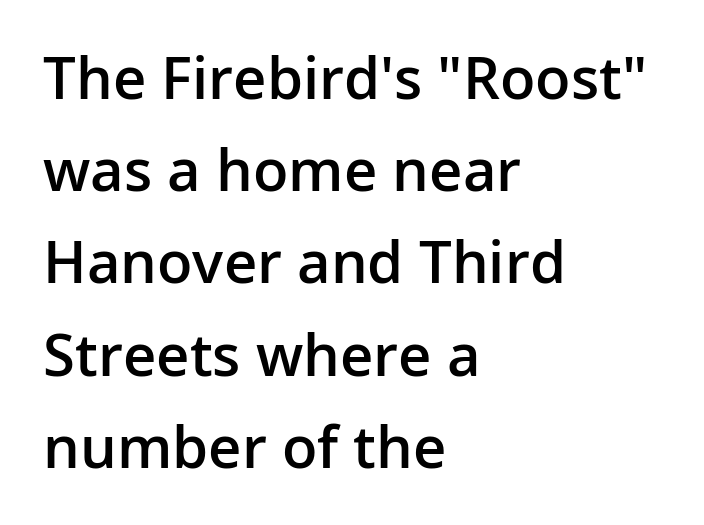
{"serif": "no", "italic": "no", "bold": "semi", "weight": "semibold", "width": "normal", "stroke_contrast": "low", "x_height": "medium", "monospaced": "no", "underline": "no", "align": "left", "line_spacing": "normal", "line_spacing_ratio": 1.59, "letter_spacing": "normal", "letter_spacing_em": 0.0, "glyph_px": 58}
